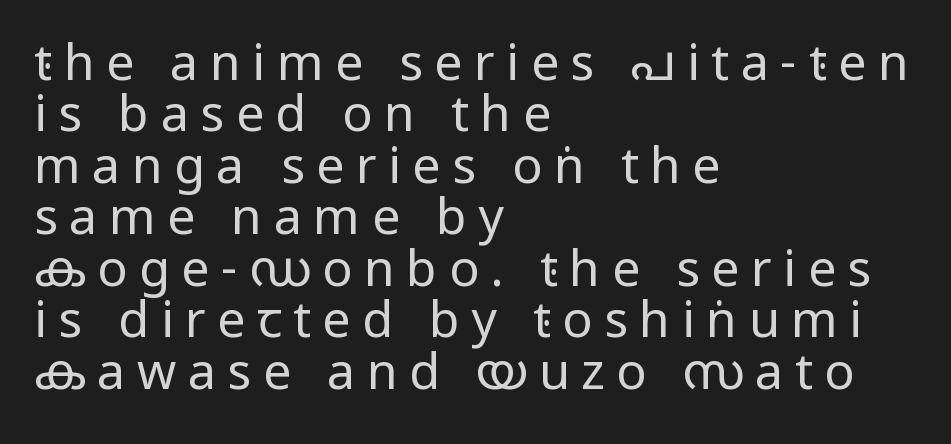
{"serif": "no", "italic": "no", "bold": "no", "weight": "regular", "width": "condensed", "stroke_contrast": "low", "x_height": "large", "monospaced": "no", "underline": "no", "align": "left", "line_spacing": "tight", "line_spacing_ratio": 1.03, "letter_spacing": "wide", "letter_spacing_em": 0.23, "glyph_px": 50}
